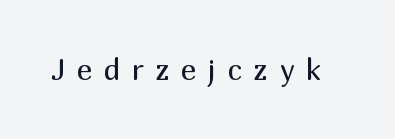
Q: Is the text bold? A: No.
Q: Is the text italic (slanted)? A: No, it is upright.
Q: Is the typeface a serif or a sans-serif typeface? A: Sans-serif.
Q: Is the text underlined? A: No.
Q: Is the spacing between letters normal or unusually wide? A: Unusually wide.
Q: Width (condensed, normal, or wide)? A: Normal.
Q: Stroke contrast? A: Medium.
Q: x-height? A: Medium.
Q: Monospaced? A: No.
